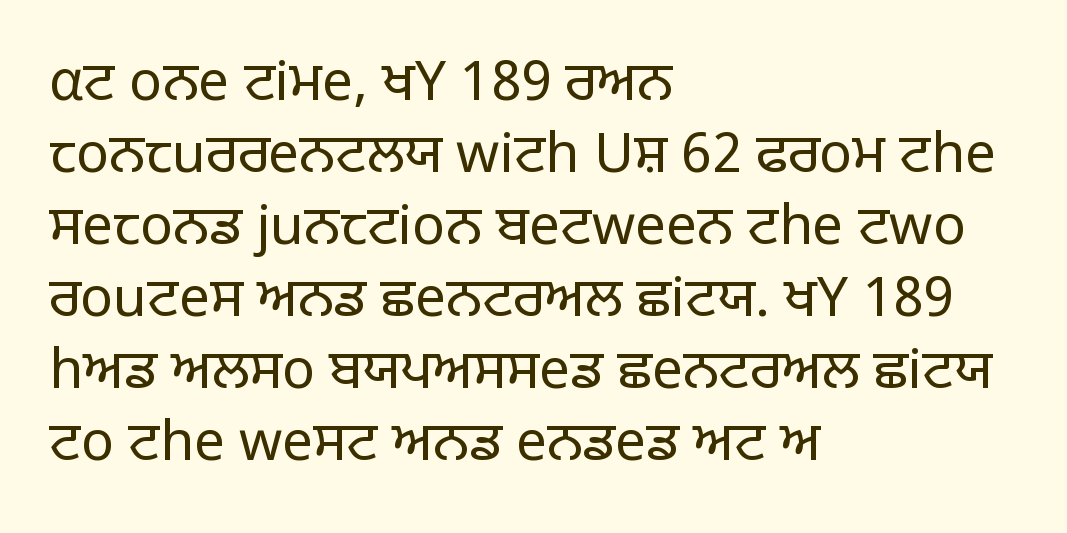
Q: Is the text bold? A: No.
Q: Is the text italic (slanted)? A: No, it is upright.
Q: Is the typeface a serif or a sans-serif typeface? A: Sans-serif.
Q: Is the text underlined? A: No.
Q: How is the paragraph aligned? A: Left-aligned.
Q: Is the spacing between letters normal or unusually wide? A: Normal.
Q: Is the spacing between lines tight, normal or loose? A: Normal.
Q: Width (condensed, normal, or wide)? A: Normal.
Q: Stroke contrast? A: Low.
Q: x-height? A: Large.
Q: Monospaced? A: No.
